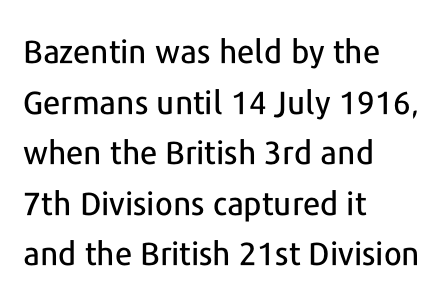
The image shows 32 px sans-serif type, upright; set left-aligned, normal line spacing (1.58x), normal letter spacing, not underlined; low stroke contrast and a medium x-height.
